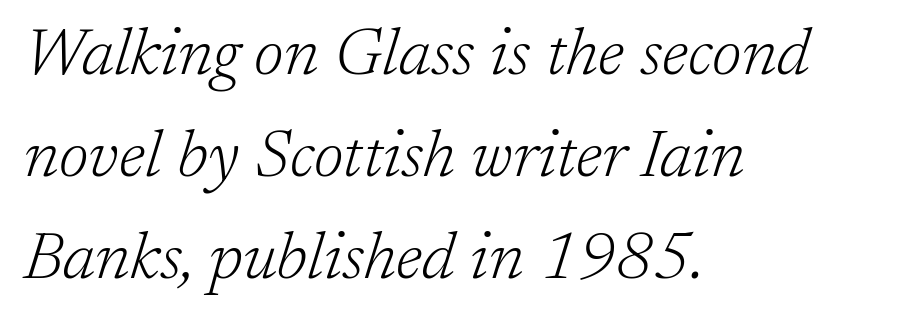
{"serif": "yes", "italic": "yes", "lean": "right", "slant_degrees": 17, "bold": "no", "weight": "light", "width": "normal", "stroke_contrast": "low", "x_height": "medium", "monospaced": "no", "underline": "no", "align": "left", "line_spacing": "normal", "line_spacing_ratio": 1.52, "letter_spacing": "normal", "letter_spacing_em": 0.0, "glyph_px": 67}
